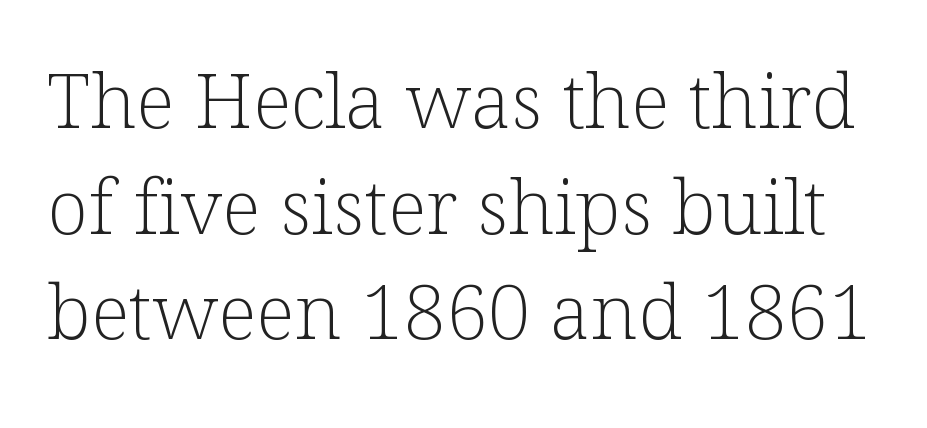
The image shows 76 px light serif type, upright; set normal line spacing (1.39x), normal letter spacing, not underlined; low stroke contrast and a medium x-height.
